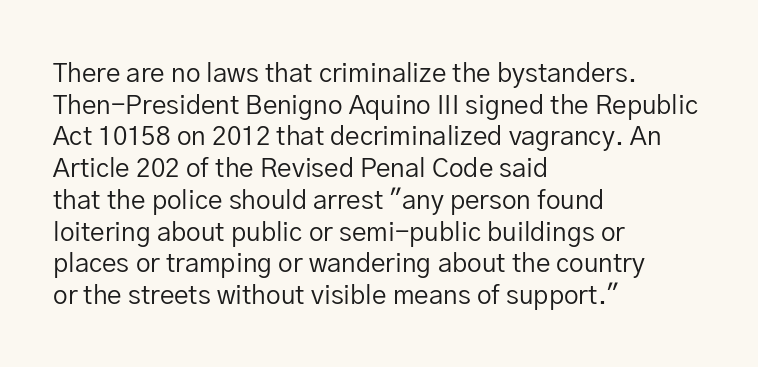
Q: Is the text bold? A: No.
Q: Is the text italic (slanted)? A: No, it is upright.
Q: Is the text underlined? A: No.
Q: How is the paragraph aligned? A: Left-aligned.
Q: Is the spacing between letters normal or unusually wide? A: Normal.
